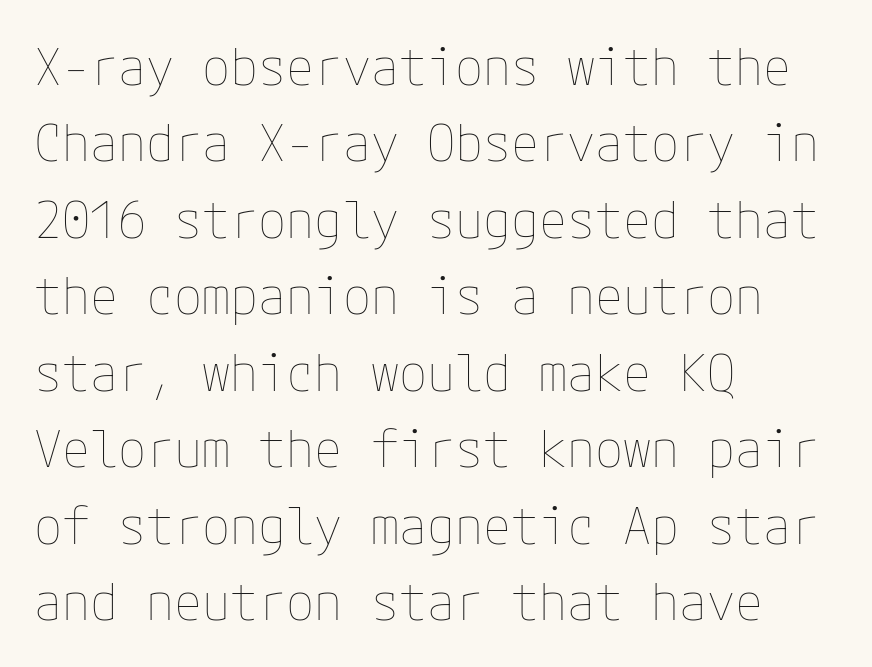
{"italic": "no", "bold": "no", "weight": "thin", "width": "normal", "stroke_contrast": "low", "x_height": "medium", "underline": "no", "align": "left", "line_spacing": "normal", "line_spacing_ratio": 1.5, "letter_spacing": "normal", "letter_spacing_em": 0.0, "glyph_px": 51}
